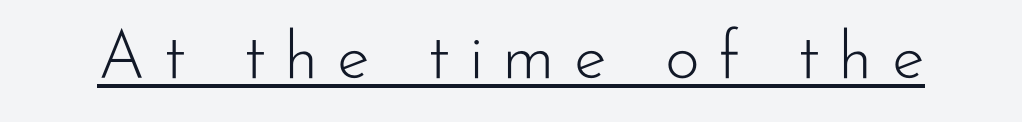
The image shows 67 px light sans-serif type, upright; set unusually wide letter spacing (+0.28 em), underlined; low stroke contrast and a small x-height.
